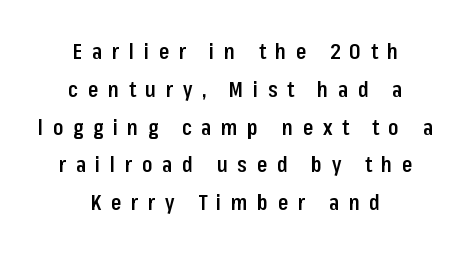
Every stem runs plumb, perpendicular to the baseline. There is plenty of visible air inserted between adjacent glyphs. These lines stack symmetrically, like a column narrowing and widening about its center. A semibold gives these letters moderate extra thickness, short of bold. Type without underlining.
